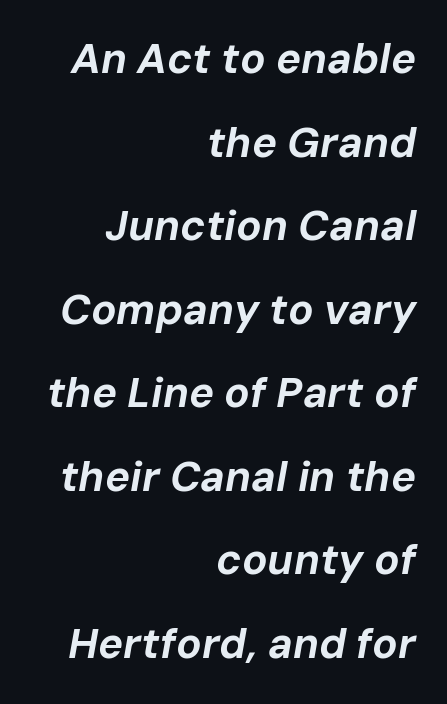
Here the glyphs are tracked normally, forming tight word shapes. These lines stand farther apart than default settings would place them. Typeset ragged left — the right edge is the straight one. The passage shown leans; its letterforms are oblique. The face used here is proportionally spaced, like ordinary book or web type.
